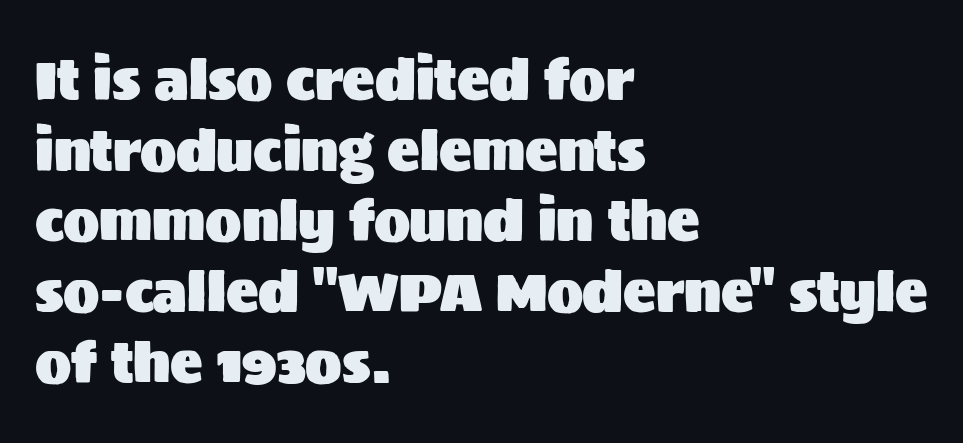
The image shows 54 px sans-serif type, upright; set left-aligned, normal line spacing (1.31x), normal letter spacing, not underlined; medium stroke contrast and a large x-height.
